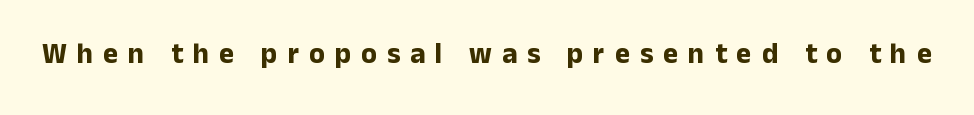
{"serif": "no", "italic": "no", "bold": "yes", "weight": "bold", "width": "normal", "stroke_contrast": "low", "x_height": "medium", "monospaced": "no", "underline": "no", "letter_spacing": "wide", "letter_spacing_em": 0.34, "glyph_px": 29}
